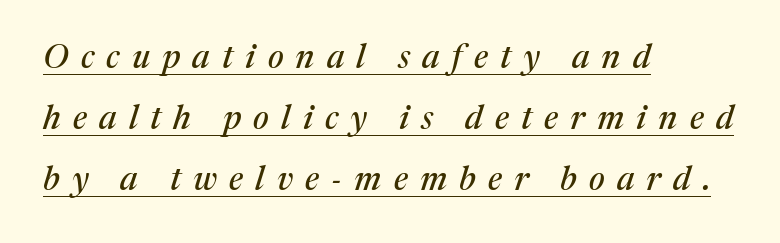
Q: Is the text italic (slanted)? A: Yes, it leans right by about 17 degrees.
Q: Is the typeface a serif or a sans-serif typeface? A: Serif.
Q: Is the text underlined? A: Yes.
Q: How is the paragraph aligned? A: Left-aligned.
Q: Is the spacing between letters normal or unusually wide? A: Unusually wide.
Q: Width (condensed, normal, or wide)? A: Normal.
Q: Stroke contrast? A: Medium.
Q: x-height? A: Medium.
Q: Monospaced? A: No.
